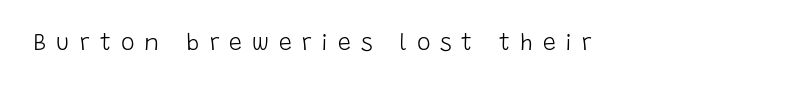
{"italic": "no", "bold": "no", "underline": "no", "letter_spacing": "wide", "letter_spacing_em": 0.43, "glyph_px": 23}
